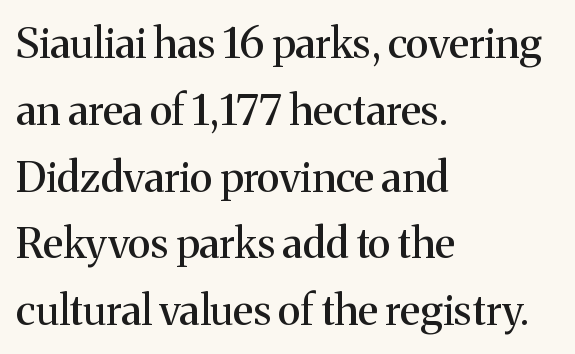
Small tapered or slab feet sit at the stroke ends, so this counts as serif. Italic: no, the glyphs are upright roman. Regular leading. Alignment: flush left. Does extra space separate the letters? No, they use regular spacing. Each row of text sits above clean, open space.
